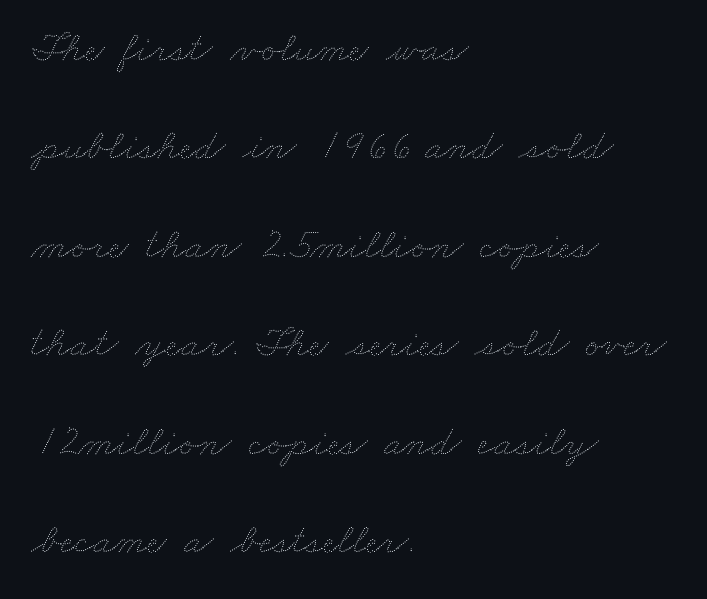
Q: Is the text bold? A: No.
Q: Is the text underlined? A: No.
Q: How is the paragraph aligned? A: Left-aligned.
Q: Is the spacing between letters normal or unusually wide? A: Normal.
Q: Is the spacing between lines tight, normal or loose? A: Loose.
Q: Width (condensed, normal, or wide)? A: Wide.
Q: Stroke contrast? A: Medium.
Q: x-height? A: Small.
Q: Monospaced? A: No.
